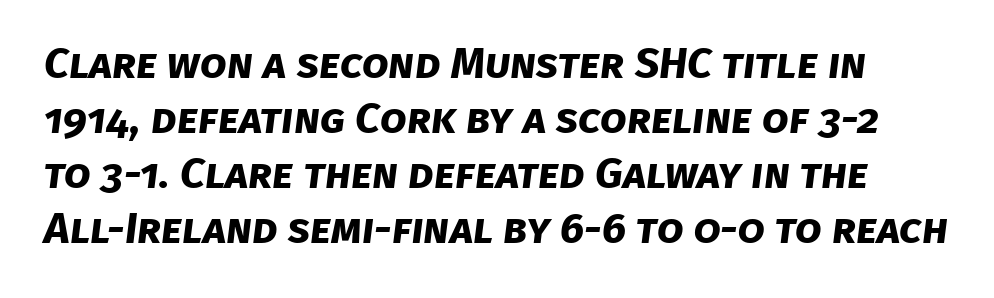
{"serif": "no", "bold": "yes", "weight": "bold", "width": "normal", "stroke_contrast": "low", "x_height": "large", "monospaced": "no", "underline": "no", "line_spacing": "normal", "line_spacing_ratio": 1.28, "letter_spacing": "normal", "letter_spacing_em": 0.0, "glyph_px": 43}
